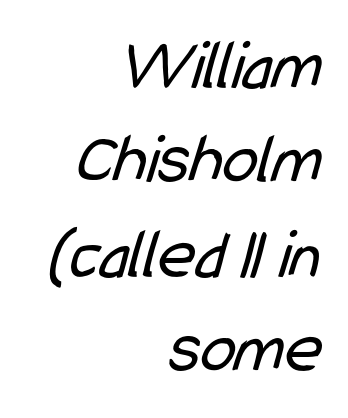
Q: Is the text bold? A: No.
Q: Is the typeface a serif or a sans-serif typeface? A: Sans-serif.
Q: Is the text underlined? A: No.
Q: How is the paragraph aligned? A: Right-aligned.
Q: Is the spacing between letters normal or unusually wide? A: Normal.
Q: Is the spacing between lines tight, normal or loose? A: Normal.
Q: Width (condensed, normal, or wide)? A: Condensed.
Q: Stroke contrast? A: Low.
Q: x-height? A: Medium.
Q: Monospaced? A: No.
